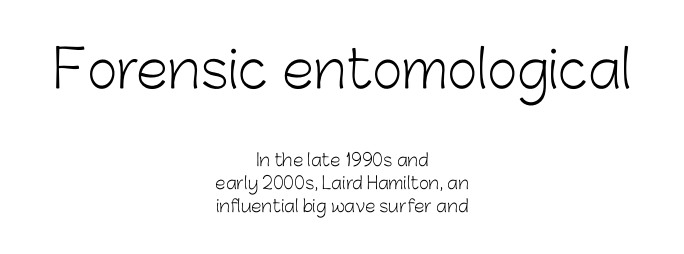
The image shows 52 px light sans-serif type, upright; set centered, normal line spacing (1.37x), normal letter spacing, not underlined; the first (top) block is 3.06x larger; low stroke contrast and a medium x-height.
